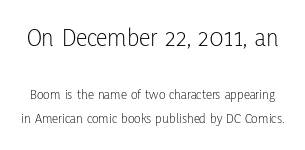
The image shows 26 px text type, upright; set normal line spacing (1.67x), normal letter spacing, not underlined; the first (top) block is 1.86x larger.
